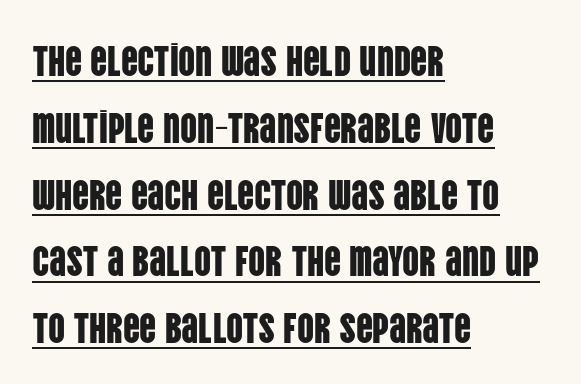
The image shows 42 px condensed sans-serif type, upright; set left-aligned, normal line spacing (1.59x), normal letter spacing, underlined; low stroke contrast and a large x-height.
